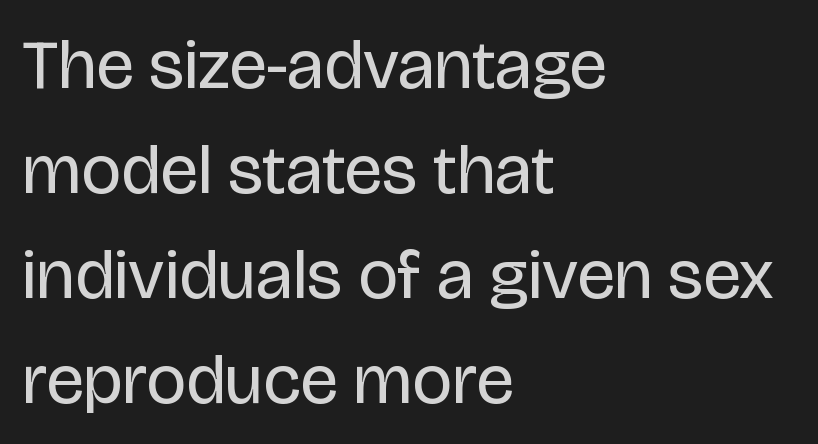
{"serif": "no", "italic": "no", "bold": "no", "weight": "regular", "width": "normal", "stroke_contrast": "low", "x_height": "large", "monospaced": "no", "underline": "no", "align": "left", "line_spacing": "normal", "line_spacing_ratio": 1.5, "letter_spacing": "normal", "letter_spacing_em": 0.0, "glyph_px": 70}
